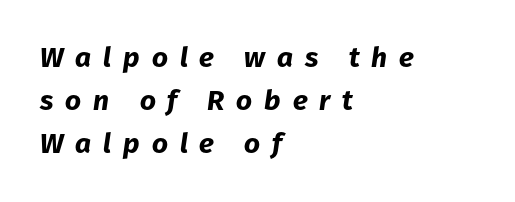
Q: Is the text bold? A: Yes.
Q: Is the text italic (slanted)? A: Yes, it leans right by about 8 degrees.
Q: Is the text underlined? A: No.
Q: How is the paragraph aligned? A: Left-aligned.
Q: Is the spacing between letters normal or unusually wide? A: Unusually wide.
Q: Is the spacing between lines tight, normal or loose? A: Normal.
Q: Width (condensed, normal, or wide)? A: Normal.
Q: Stroke contrast? A: Low.
Q: x-height? A: Medium.
Q: Monospaced? A: No.
